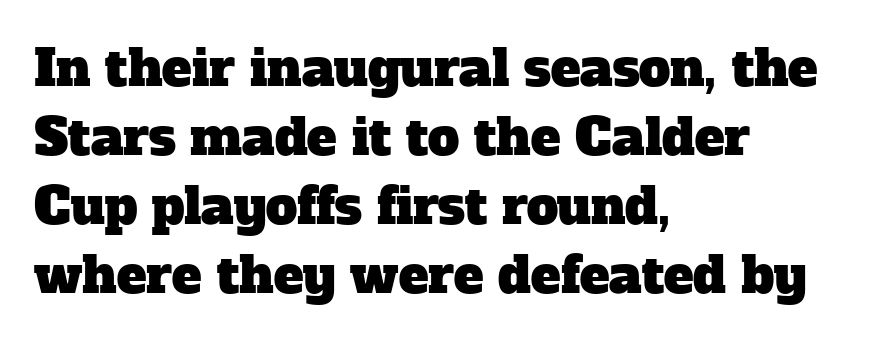
Q: Is the typeface a serif or a sans-serif typeface? A: Serif.
Q: Is the text underlined? A: No.
Q: How is the paragraph aligned? A: Left-aligned.
Q: Is the spacing between letters normal or unusually wide? A: Normal.
Q: Is the spacing between lines tight, normal or loose? A: Normal.
Q: Width (condensed, normal, or wide)? A: Normal.
Q: Stroke contrast? A: Low.
Q: x-height? A: Medium.
Q: Monospaced? A: No.
